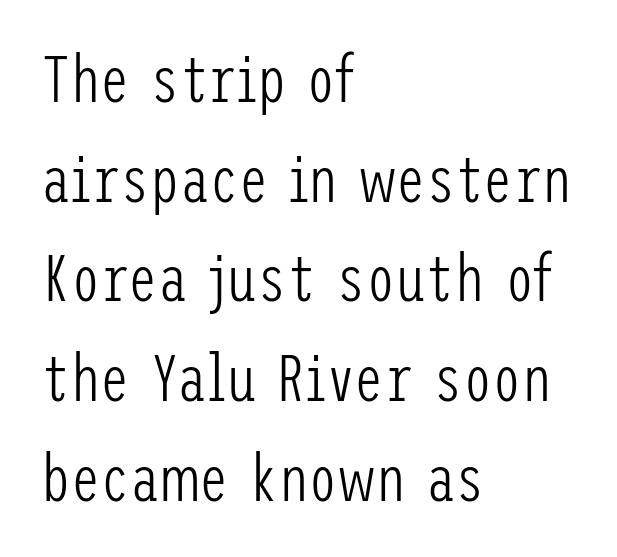
A classic flush-left, rag-right setting is used for this passage. Each letter's strokes conclude bluntly, with no projecting serifs. The space beneath each line is pristine and unruled. A normal amount of white space separates one row of letters from the next. You could call the tracking neutral — neither tight nor loose. Each stroke keeps to a modest, everyday thickness or less.
